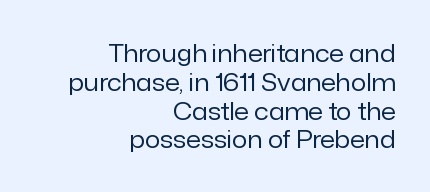
The image shows 24 px text type, upright; set right-aligned, line spacing 1.2x, normal letter spacing, not underlined.
